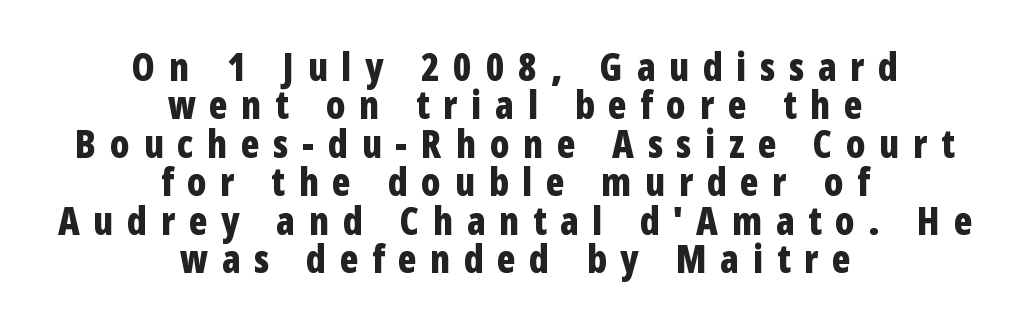
Q: Is the text bold? A: Yes.
Q: Is the text italic (slanted)? A: No, it is upright.
Q: Is the typeface a serif or a sans-serif typeface? A: Sans-serif.
Q: Is the text underlined? A: No.
Q: How is the paragraph aligned? A: Centered.
Q: Is the spacing between letters normal or unusually wide? A: Unusually wide.
Q: Is the spacing between lines tight, normal or loose? A: Tight.
Q: Width (condensed, normal, or wide)? A: Condensed.
Q: Stroke contrast? A: Low.
Q: x-height? A: Medium.
Q: Monospaced? A: No.
